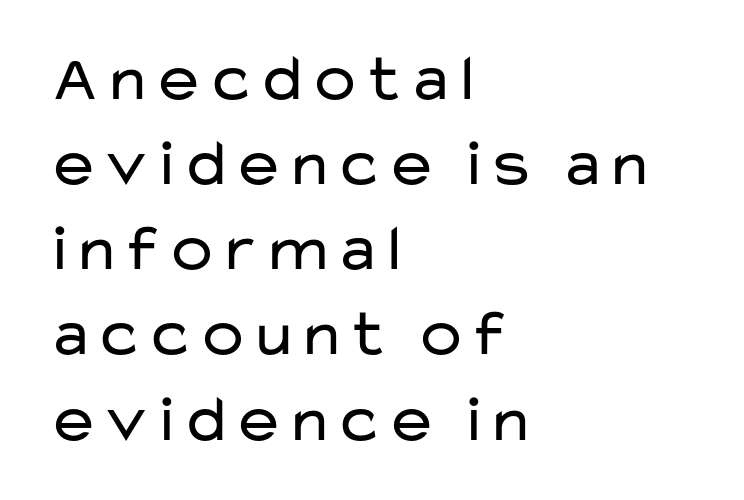
Q: Is the text bold? A: No.
Q: Is the text italic (slanted)? A: No, it is upright.
Q: Is the typeface a serif or a sans-serif typeface? A: Sans-serif.
Q: Is the text underlined? A: No.
Q: How is the paragraph aligned? A: Left-aligned.
Q: Is the spacing between letters normal or unusually wide? A: Normal.
Q: Is the spacing between lines tight, normal or loose? A: Normal.
Q: Width (condensed, normal, or wide)? A: Wide.
Q: Stroke contrast? A: Low.
Q: x-height? A: Medium.
Q: Monospaced? A: No.
